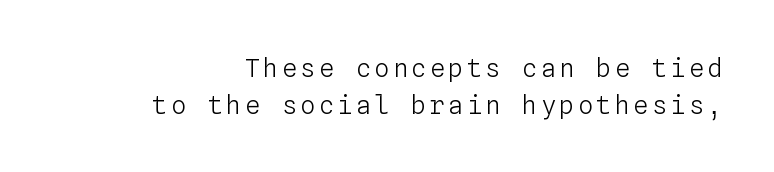
Q: Is the text bold? A: No.
Q: Is the text italic (slanted)? A: No, it is upright.
Q: Is the text underlined? A: No.
Q: Is the spacing between lines tight, normal or loose? A: Normal.
